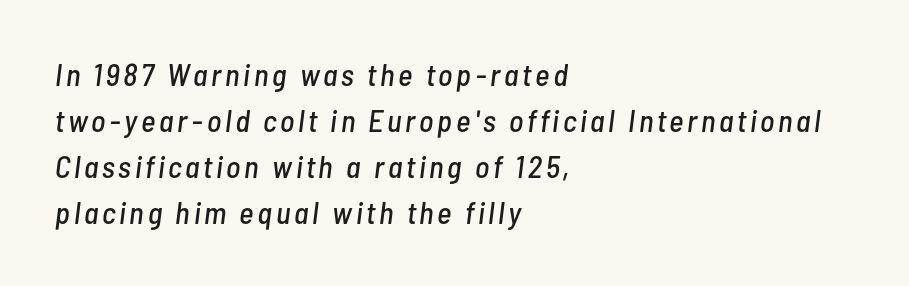
{"italic": "yes", "lean": "right", "slant_degrees": 7, "width": "condensed", "stroke_contrast": "low", "x_height": "medium", "monospaced": "no", "underline": "no", "align": "left", "line_spacing": "normal", "line_spacing_ratio": 1.48, "glyph_px": 31}
